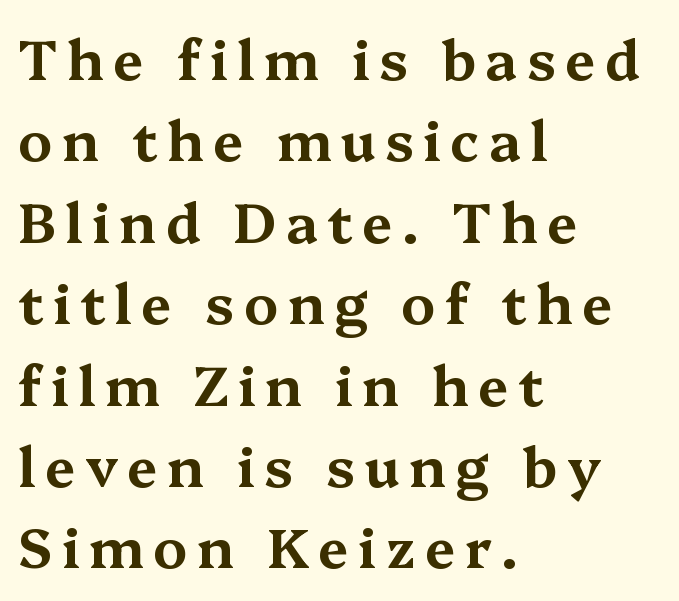
Q: Is the text italic (slanted)? A: No, it is upright.
Q: Is the typeface a serif or a sans-serif typeface? A: Serif.
Q: Is the text underlined? A: No.
Q: How is the paragraph aligned? A: Left-aligned.
Q: Is the spacing between lines tight, normal or loose? A: Normal.
Q: Width (condensed, normal, or wide)? A: Wide.
Q: Stroke contrast? A: Medium.
Q: x-height? A: Medium.
Q: Monospaced? A: No.
